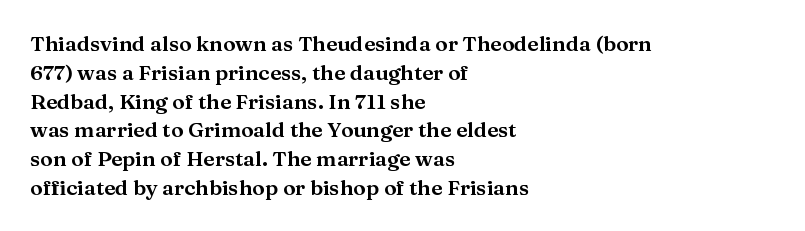
The image shows 21 px text type, upright; set left-aligned, normal line spacing (1.37x), normal letter spacing, not underlined.
